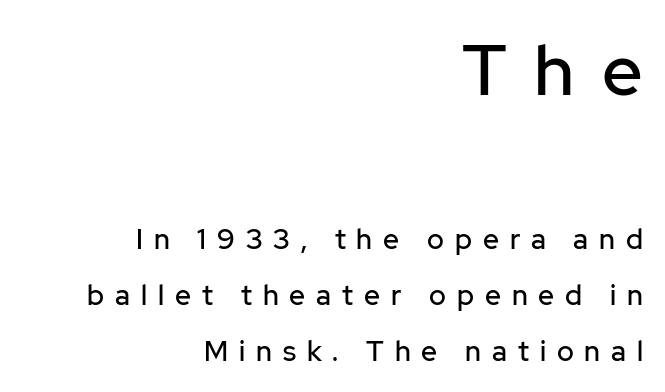
Q: Is the text italic (slanted)? A: No, it is upright.
Q: Is the typeface a serif or a sans-serif typeface? A: Sans-serif.
Q: Is the text underlined? A: No.
Q: How is the paragraph aligned? A: Right-aligned.
Q: Is the spacing between letters normal or unusually wide? A: Unusually wide.
Q: Is the spacing between lines tight, normal or loose? A: Loose.
Q: Which block of text is set in a larger size, the first (top) or the second (bottom)? A: The first (top) one.
Q: Width (condensed, normal, or wide)? A: Normal.
Q: Stroke contrast? A: Low.
Q: x-height? A: Medium.
Q: Monospaced? A: No.
